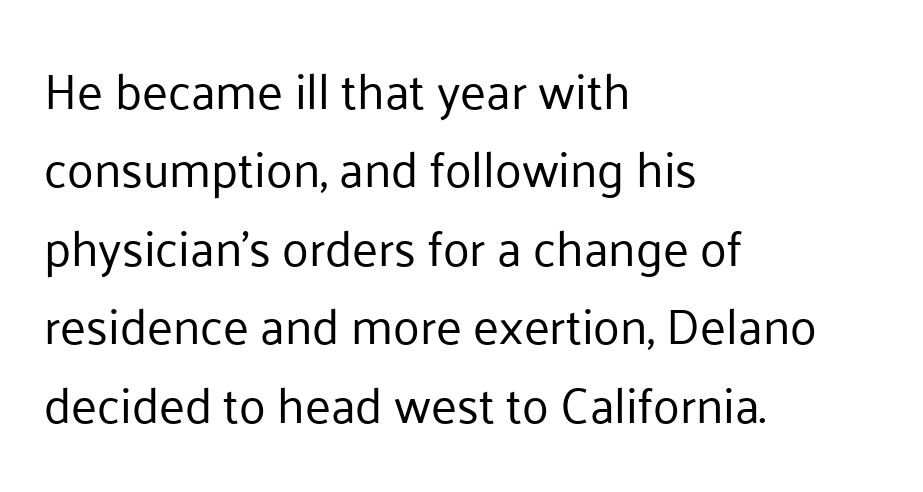
Looks like regular typesetting: each glyph gets only the width it needs. These lines are composed in type without serifs. Characters follow at the spacing the type designer built in. A quiet, ordinary-to-light weight characterises the typeface. Regular leading. Glance below the letters and you will spot only blank space.
